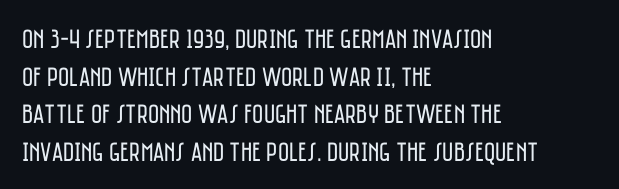
Q: Is the text bold? A: No.
Q: Is the text italic (slanted)? A: No, it is upright.
Q: Is the text underlined? A: No.
Q: How is the paragraph aligned? A: Left-aligned.
Q: Is the spacing between letters normal or unusually wide? A: Normal.
Q: Is the spacing between lines tight, normal or loose? A: Normal.
